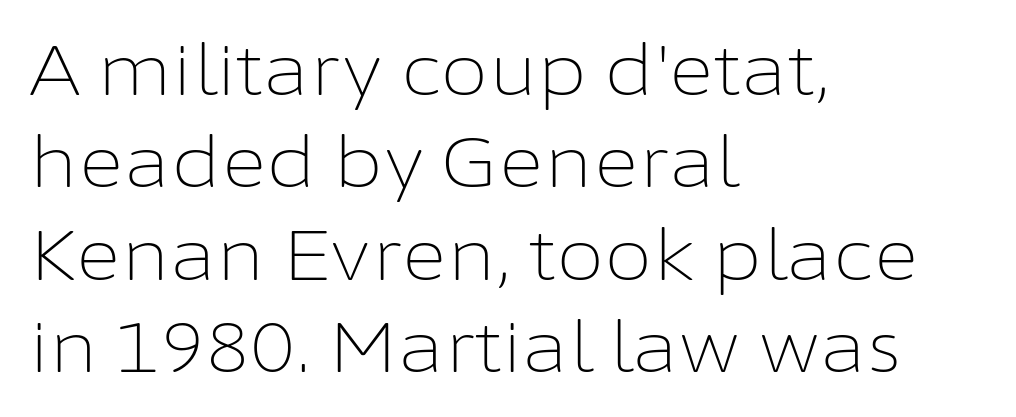
Nobody drew a line under any word here. Evenly set lines give the paragraph a standard silhouette. Nope, not italic — everything's standing straight. Default kerning and tracking; the words read as compact shapes.
